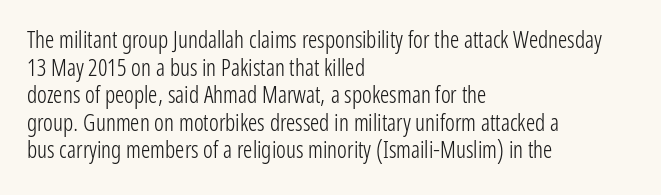
{"italic": "no", "bold": "no", "underline": "no", "align": "left", "line_spacing_ratio": 1.2, "letter_spacing": "normal", "letter_spacing_em": 0.0, "glyph_px": 23}
